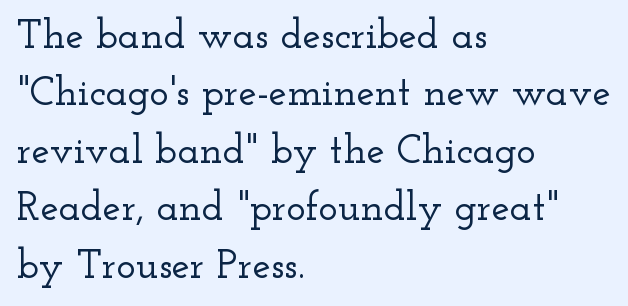
The image shows 41 px wide serif type, upright; set left-aligned, normal line spacing (1.4x), normal letter spacing, not underlined; low stroke contrast and a small x-height.
